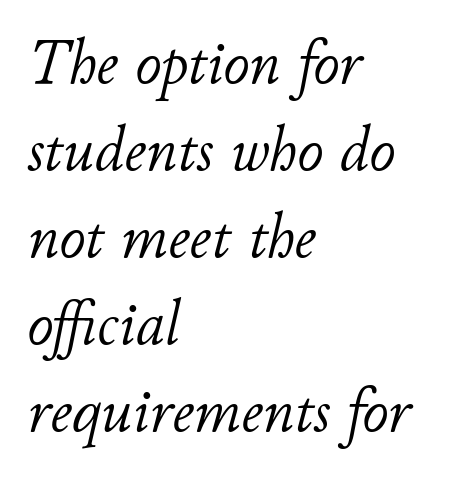
Q: Is the text bold? A: No.
Q: Is the text italic (slanted)? A: Yes, it leans right by about 11 degrees.
Q: Is the text underlined? A: No.
Q: How is the paragraph aligned? A: Left-aligned.
Q: Is the spacing between letters normal or unusually wide? A: Normal.
Q: Is the spacing between lines tight, normal or loose? A: Normal.
Q: Width (condensed, normal, or wide)? A: Normal.
Q: Stroke contrast? A: Low.
Q: x-height? A: Small.
Q: Monospaced? A: No.
